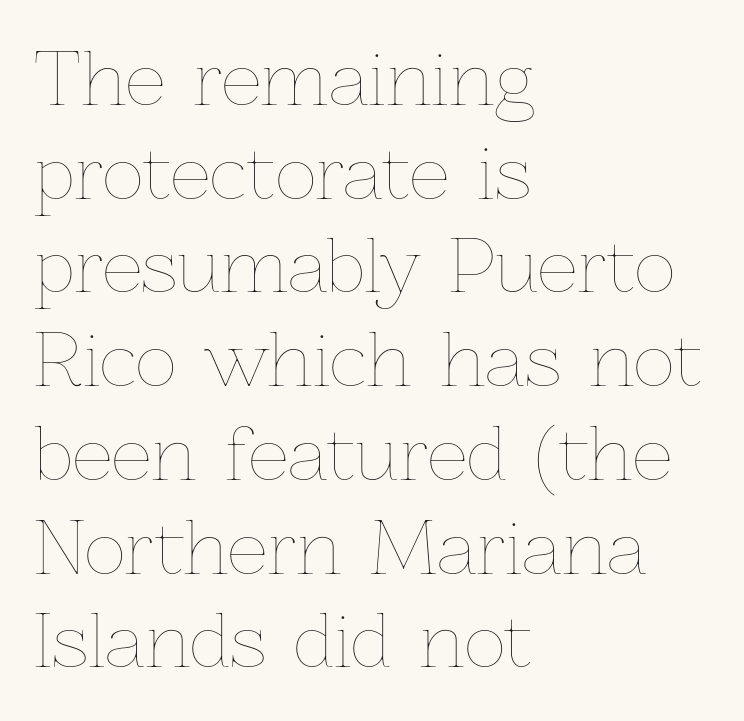
{"italic": "no", "bold": "no", "weight": "thin", "width": "normal", "stroke_contrast": "low", "x_height": "medium", "monospaced": "no", "underline": "no", "align": "left", "line_spacing": "normal", "line_spacing_ratio": 1.32, "letter_spacing": "normal", "letter_spacing_em": 0.0, "glyph_px": 71}
